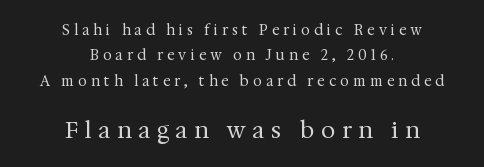
The image shows 23 px text type, upright; set centered, line spacing 1.81x, unusually wide letter spacing (+0.3 em), not underlined; the second (bottom) block is 1.64x larger.
